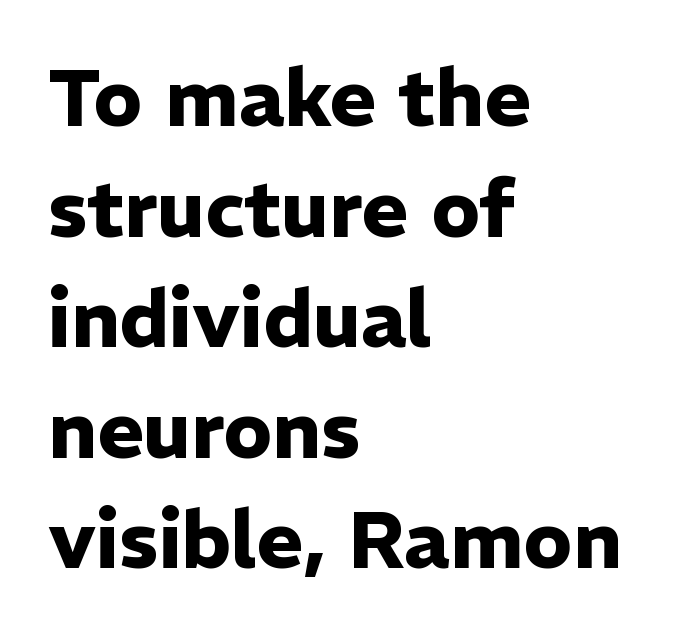
The image shows 79 px heavy sans-serif type, upright; set left-aligned, normal line spacing (1.4x), normal letter spacing, not underlined; low stroke contrast and a medium x-height.
